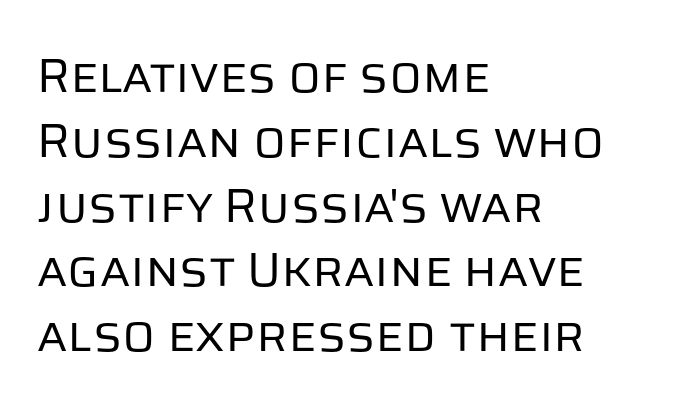
{"serif": "no", "italic": "no", "bold": "no", "weight": "regular", "width": "normal", "stroke_contrast": "low", "x_height": "large", "monospaced": "no", "underline": "no", "align": "left", "line_spacing": "normal", "line_spacing_ratio": 1.35, "letter_spacing": "normal", "letter_spacing_em": 0.0, "glyph_px": 48}
